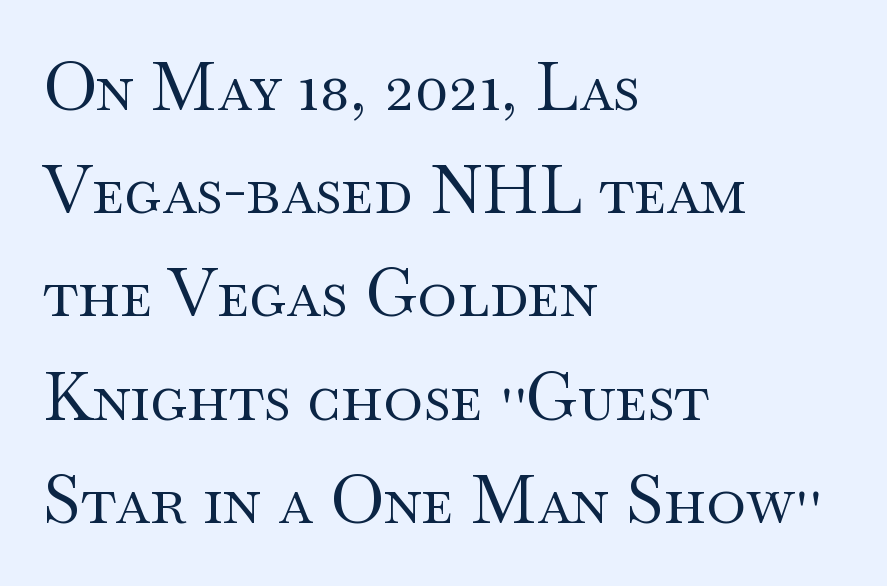
No extra ink here — the face is not bold. You could call the tracking neutral — neither tight nor loose. Letters rest on an invisible, unmarked baseline. Each letter keeps its own natural width here, so spacing adapts to shape. In terms of posture, this sample is upright. This rendering uses left alignment, leaving the right contour irregular.
